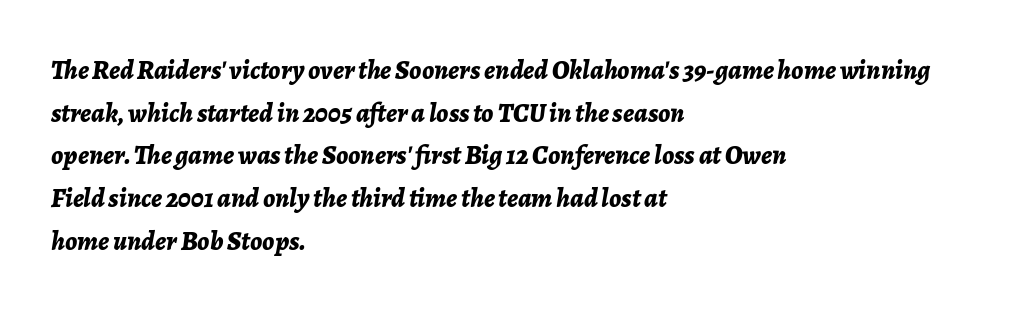
{"italic": "yes", "lean": "right", "slant_degrees": 7, "bold": "yes", "underline": "no", "align": "left", "line_spacing": "normal", "line_spacing_ratio": 1.58, "letter_spacing": "normal", "letter_spacing_em": 0.0, "glyph_px": 27}
